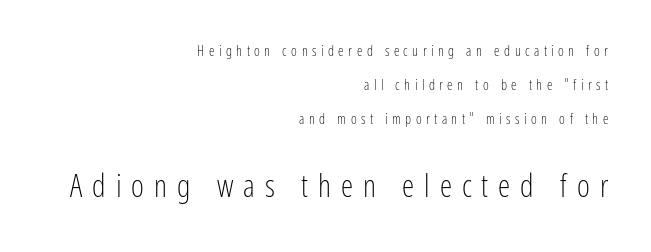
Serifs: no, the terminals of the letterforms are clean. The letterforms sit at book weight or below. What stands out about the letter spacing? Its width — letters are far apart. The face used here is proportionally spaced, like ordinary book or web type. This block would shrink considerably if given ordinary leading; it's expanded now. The face used here appears at its bigger size in the lower chunk.
